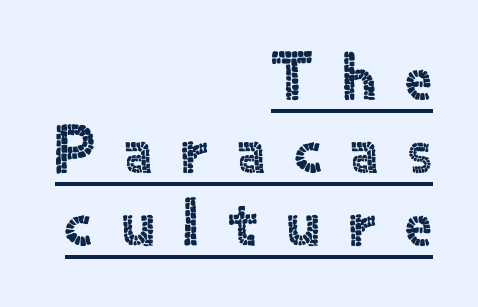
{"serif": "no", "italic": "no", "width": "normal", "x_height": "small", "monospaced": "no", "underline": "yes", "align": "right", "line_spacing": "tight", "line_spacing_ratio": 1.09, "letter_spacing": "wide", "letter_spacing_em": 0.44, "glyph_px": 67}
